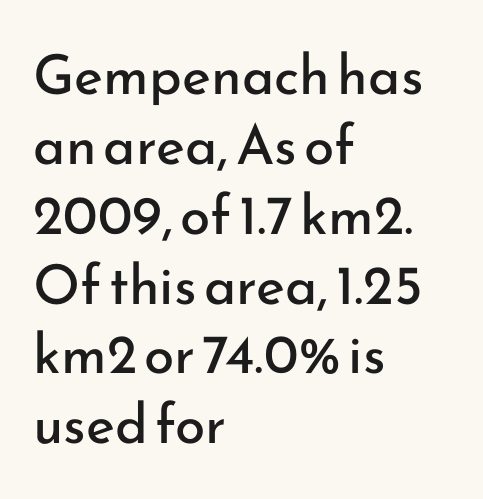
Q: Is the text bold? A: No.
Q: Is the text italic (slanted)? A: No, it is upright.
Q: Is the typeface a serif or a sans-serif typeface? A: Sans-serif.
Q: Is the text underlined? A: No.
Q: How is the paragraph aligned? A: Left-aligned.
Q: Is the spacing between letters normal or unusually wide? A: Normal.
Q: Is the spacing between lines tight, normal or loose? A: Normal.
Q: Width (condensed, normal, or wide)? A: Normal.
Q: Stroke contrast? A: Low.
Q: x-height? A: Small.
Q: Monospaced? A: No.
